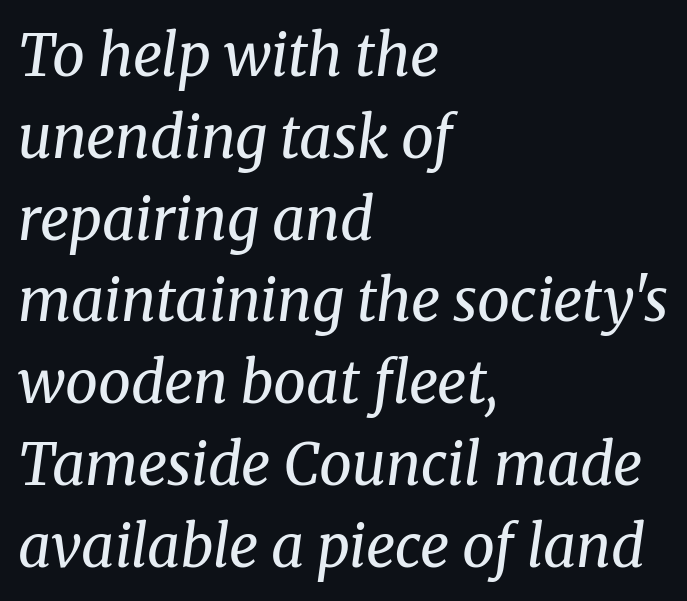
Compared with a centered layout, this one pins lines to the left instead. If you drew a line through each stem, it would be angled. The letters sit at their default tracking, neither squeezed nor spread. These lines are composed in type with serifs. These lines are rendered in a variable-pitch font. Caption: face not bold, strokes unweighted.
